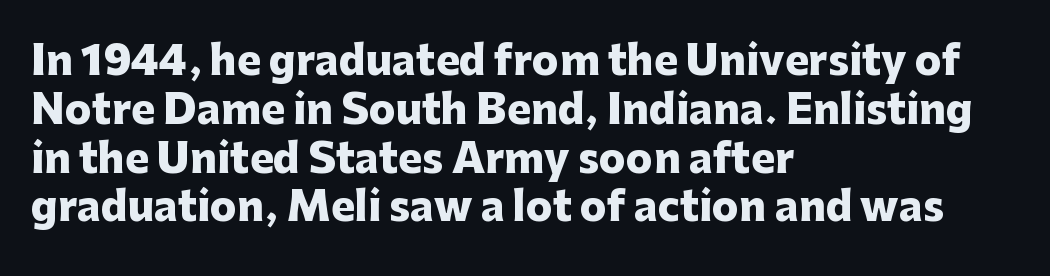
Q: Is the text bold? A: Yes.
Q: Is the text italic (slanted)? A: No, it is upright.
Q: Is the typeface a serif or a sans-serif typeface? A: Sans-serif.
Q: Is the text underlined? A: No.
Q: How is the paragraph aligned? A: Left-aligned.
Q: Is the spacing between letters normal or unusually wide? A: Normal.
Q: Width (condensed, normal, or wide)? A: Normal.
Q: Stroke contrast? A: Low.
Q: x-height? A: Medium.
Q: Monospaced? A: No.
